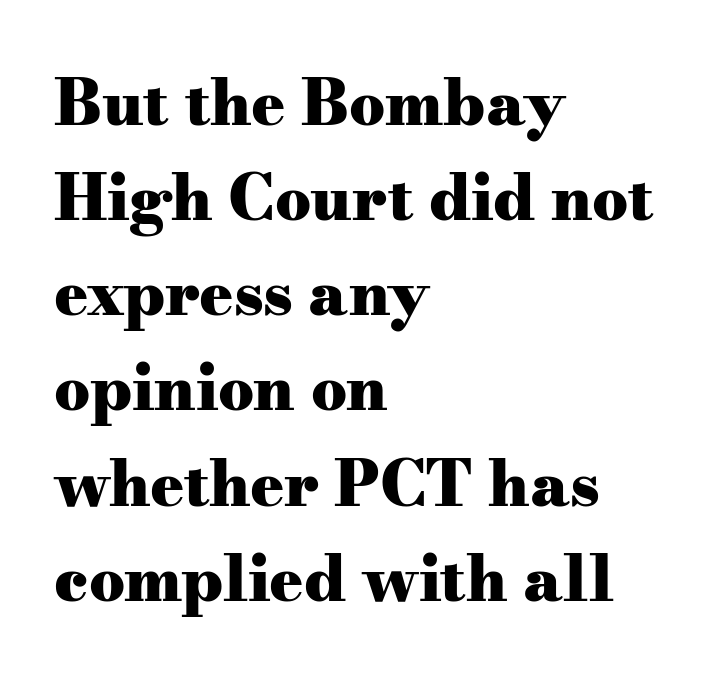
Q: Is the text bold? A: Yes.
Q: Is the text italic (slanted)? A: No, it is upright.
Q: Is the typeface a serif or a sans-serif typeface? A: Serif.
Q: Is the text underlined? A: No.
Q: How is the paragraph aligned? A: Left-aligned.
Q: Is the spacing between letters normal or unusually wide? A: Normal.
Q: Is the spacing between lines tight, normal or loose? A: Normal.
Q: Width (condensed, normal, or wide)? A: Wide.
Q: Stroke contrast? A: Medium.
Q: x-height? A: Small.
Q: Monospaced? A: No.
